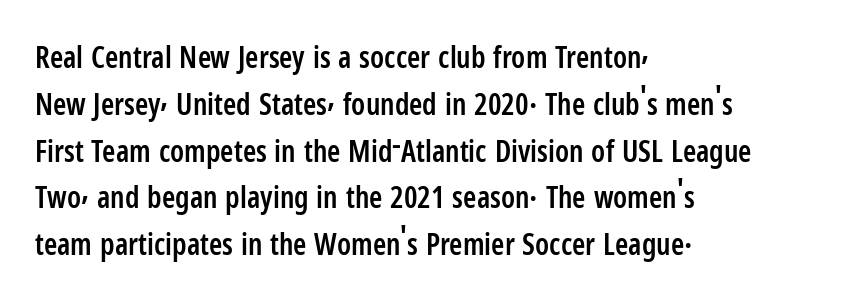
{"serif": "no", "italic": "no", "bold": "semi", "weight": "semibold", "width": "condensed", "stroke_contrast": "low", "x_height": "medium", "monospaced": "no", "underline": "no", "align": "left", "line_spacing": "normal", "line_spacing_ratio": 1.56, "letter_spacing": "normal", "letter_spacing_em": 0.0, "glyph_px": 30}
